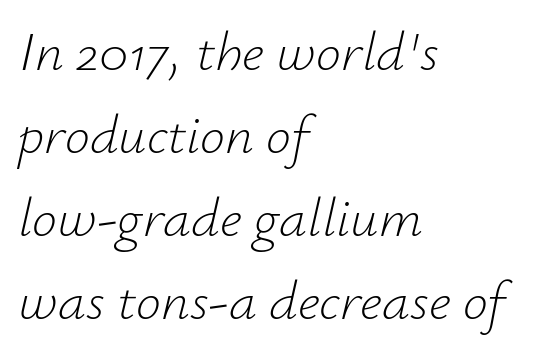
Q: Is the text bold? A: No.
Q: Is the text italic (slanted)? A: Yes, it leans right by about 12 degrees.
Q: Is the text underlined? A: No.
Q: How is the paragraph aligned? A: Left-aligned.
Q: Is the spacing between letters normal or unusually wide? A: Normal.
Q: Is the spacing between lines tight, normal or loose? A: Normal.
Q: Width (condensed, normal, or wide)? A: Normal.
Q: Stroke contrast? A: Low.
Q: x-height? A: Small.
Q: Monospaced? A: No.
